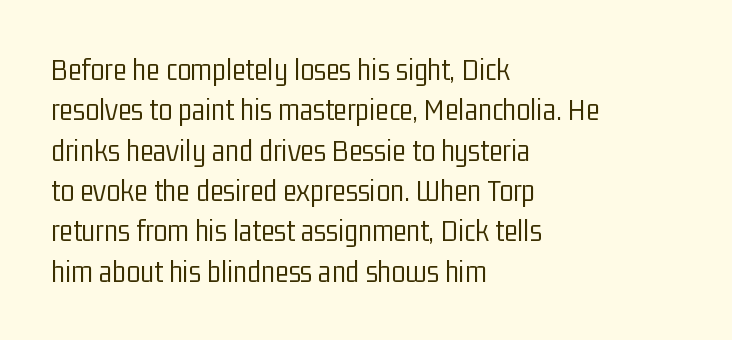
The image shows 32 px light, condensed sans-serif type, upright; set left-aligned, normal line spacing (1.26x), normal letter spacing, not underlined; low stroke contrast and a medium x-height.
